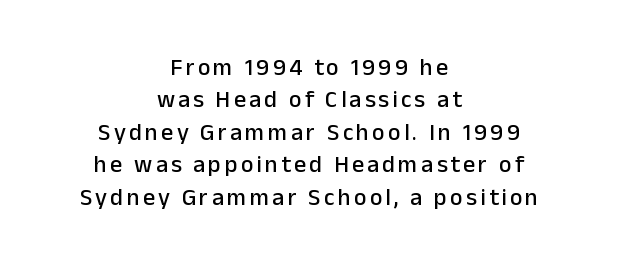
In terms of posture, this sample is upright. Decoration check: the copy has no underline. A centered setting, common on invitations and titles, is used for this passage. This sample keeps an unexceptional amount of space between lines.
